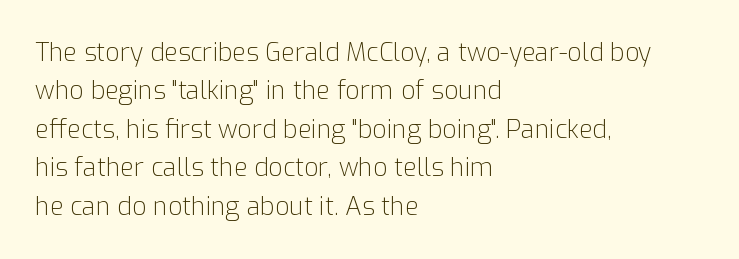
{"italic": "no", "bold": "no", "underline": "no", "align": "left", "line_spacing": "normal", "line_spacing_ratio": 1.54, "letter_spacing": "normal", "letter_spacing_em": 0.0, "glyph_px": 25}
